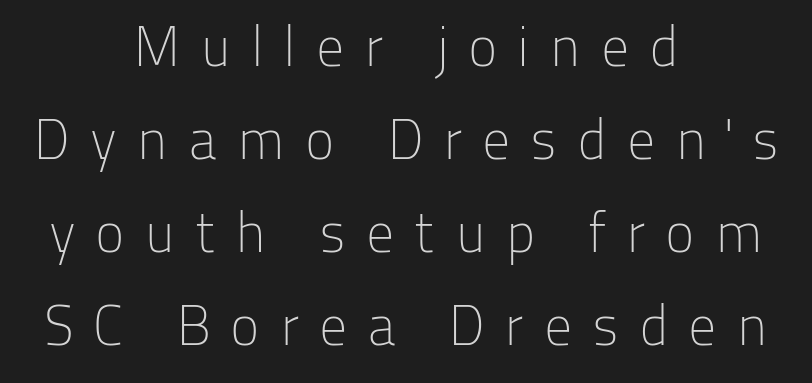
The image shows 56 px light sans-serif type, upright; set centered, normal line spacing (1.66x), unusually wide letter spacing (+0.35 em), not underlined; low stroke contrast and a medium x-height.
